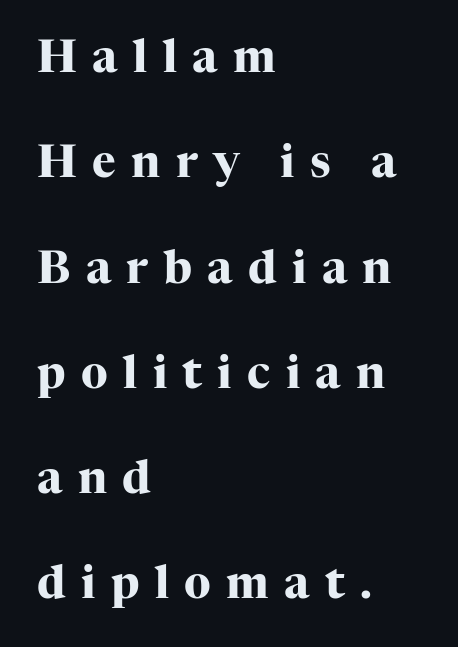
The image shows 45 px heavy serif type, upright; set left-aligned, loose line spacing (2.34x), unusually wide letter spacing (+0.34 em), not underlined; high stroke contrast and a medium x-height.
